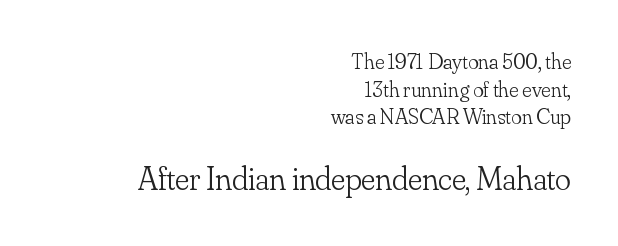
The image shows 33 px light serif type, upright; set right-aligned, normal line spacing (1.26x), normal letter spacing, not underlined; the second (bottom) block is 1.5x larger; low stroke contrast and a small x-height.
